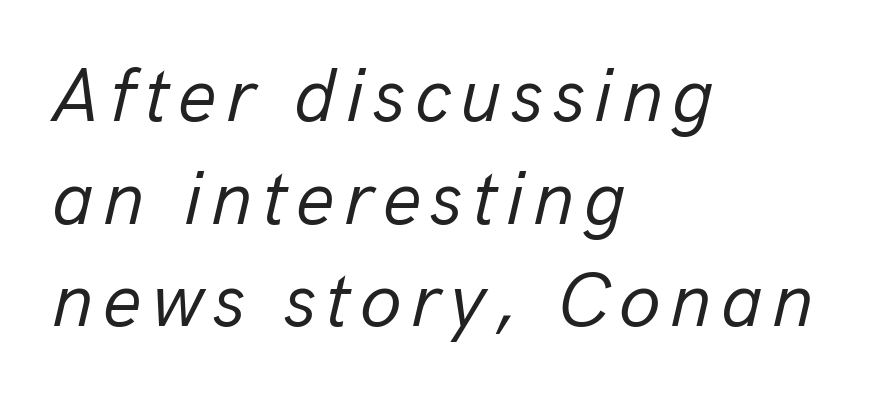
The image shows 76 px regular-weight type, italic (leaning right); set left-aligned, normal line spacing (1.35x), not underlined; low stroke contrast and a medium x-height.
